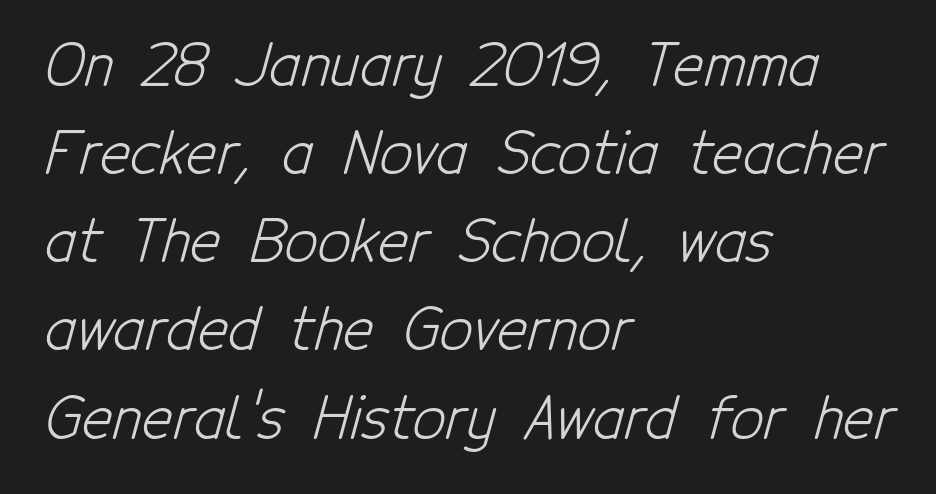
The image shows 58 px light, condensed sans-serif type; set left-aligned, normal line spacing (1.52x), normal letter spacing, not underlined; low stroke contrast and a medium x-height.
